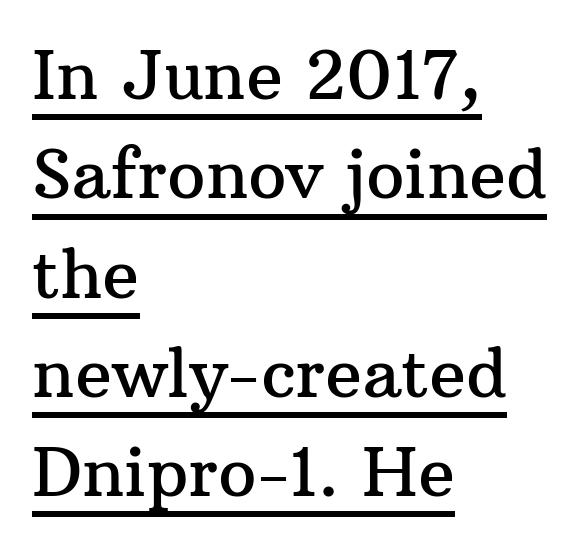
Q: Is the text italic (slanted)? A: No, it is upright.
Q: Is the typeface a serif or a sans-serif typeface? A: Serif.
Q: Is the text underlined? A: Yes.
Q: How is the paragraph aligned? A: Left-aligned.
Q: Is the spacing between letters normal or unusually wide? A: Normal.
Q: Is the spacing between lines tight, normal or loose? A: Normal.
Q: Width (condensed, normal, or wide)? A: Normal.
Q: Stroke contrast? A: Medium.
Q: x-height? A: Medium.
Q: Monospaced? A: No.
